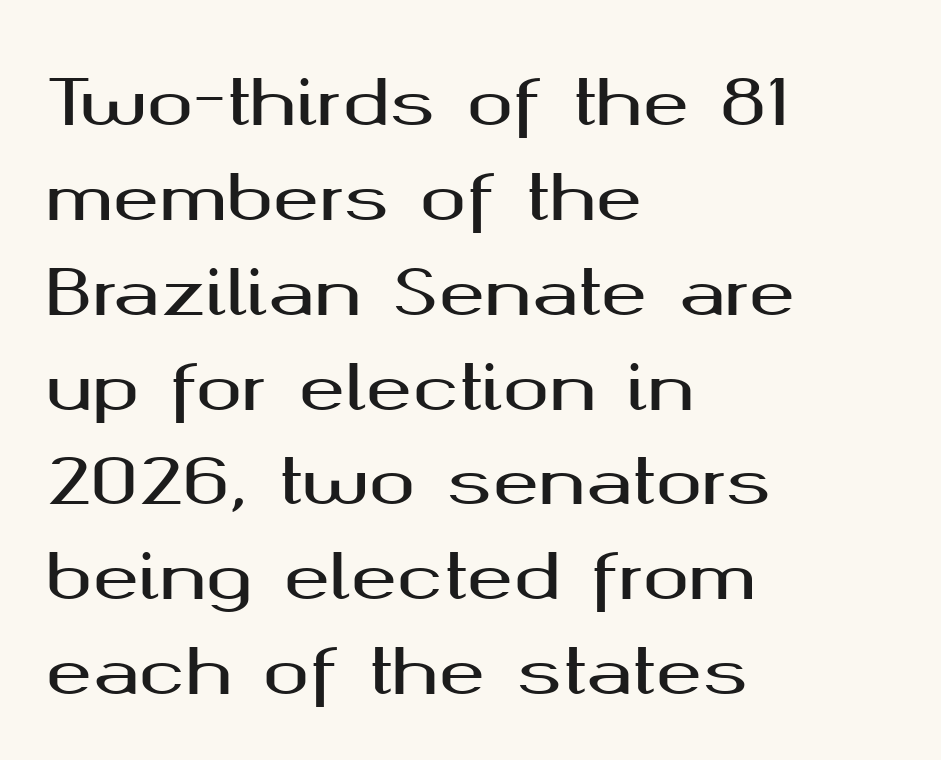
{"serif": "no", "italic": "no", "width": "wide", "stroke_contrast": "medium", "x_height": "medium", "monospaced": "no", "underline": "no", "align": "left", "line_spacing": "normal", "line_spacing_ratio": 1.53, "letter_spacing": "normal", "letter_spacing_em": 0.0, "glyph_px": 62}
